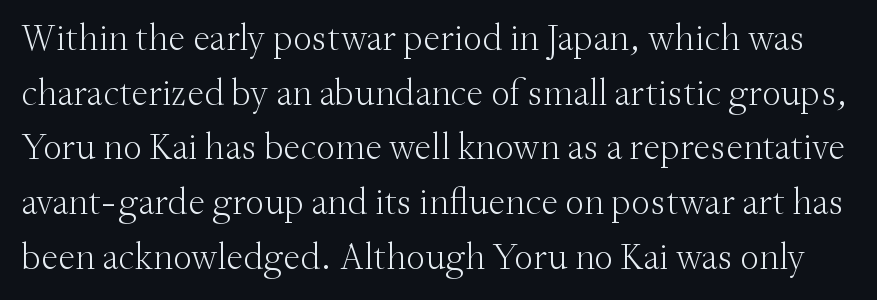
The image shows 38 px light serif type, upright; set normal line spacing (1.44x), normal letter spacing, not underlined; medium stroke contrast and a small x-height.
